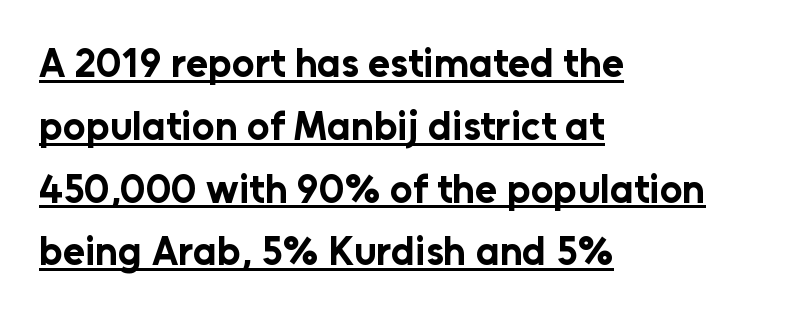
Q: Is the text bold? A: Yes.
Q: Is the text italic (slanted)? A: No, it is upright.
Q: Is the typeface a serif or a sans-serif typeface? A: Sans-serif.
Q: Is the text underlined? A: Yes.
Q: How is the paragraph aligned? A: Left-aligned.
Q: Is the spacing between letters normal or unusually wide? A: Normal.
Q: Is the spacing between lines tight, normal or loose? A: Normal.
Q: Width (condensed, normal, or wide)? A: Normal.
Q: Stroke contrast? A: Low.
Q: x-height? A: Medium.
Q: Monospaced? A: No.
